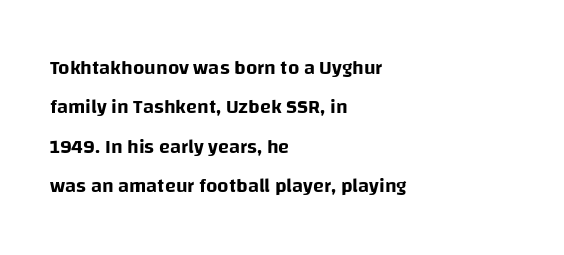
Each new line begins a long way beneath the previous one. Students, note that the glyphs here touch the page at normal intervals. The foot of each line stays bare and open. Every character sits straight up, as roman type does. The rag falls on the right side of this text block.
